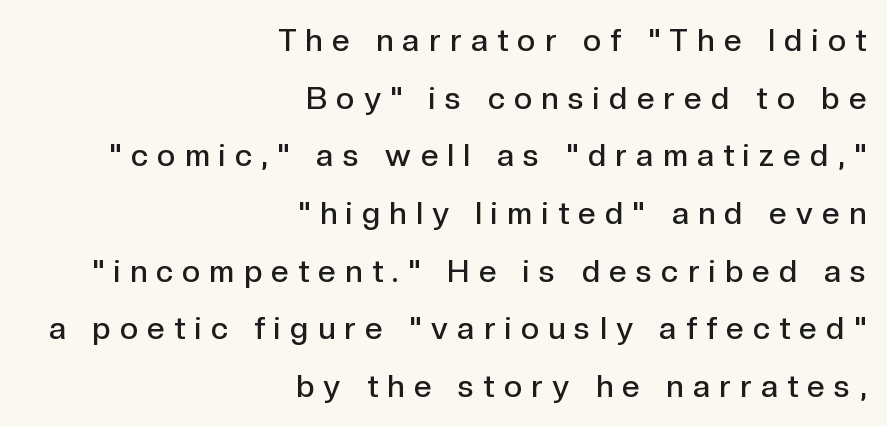
{"serif": "no", "italic": "no", "bold": "semi", "weight": "semibold", "width": "normal", "x_height": "medium", "monospaced": "no", "underline": "no", "align": "right", "line_spacing_ratio": 1.86, "letter_spacing": "wide", "letter_spacing_em": 0.31, "glyph_px": 31}
